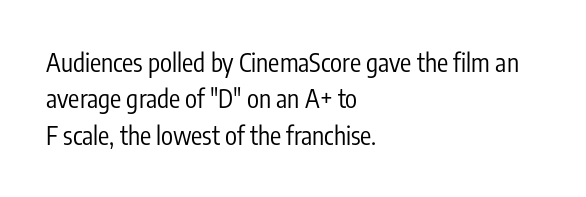
In terms of posture, this sample is upright. The passage shown has conventional tracking throughout. The zone under the glyphs is completely vacant. The lines are quadded left. These glyphs show unthickened strokes, regular width or finer. Rows of type keep a routine distance in the vertical direction.
